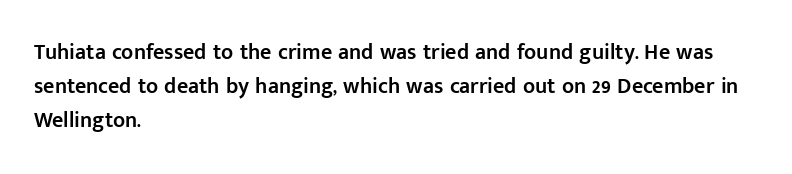
Q: Is the text bold? A: Semi-bold.
Q: Is the text italic (slanted)? A: No, it is upright.
Q: Is the text underlined? A: No.
Q: How is the paragraph aligned? A: Left-aligned.
Q: Is the spacing between letters normal or unusually wide? A: Normal.
Q: Is the spacing between lines tight, normal or loose? A: Normal.
